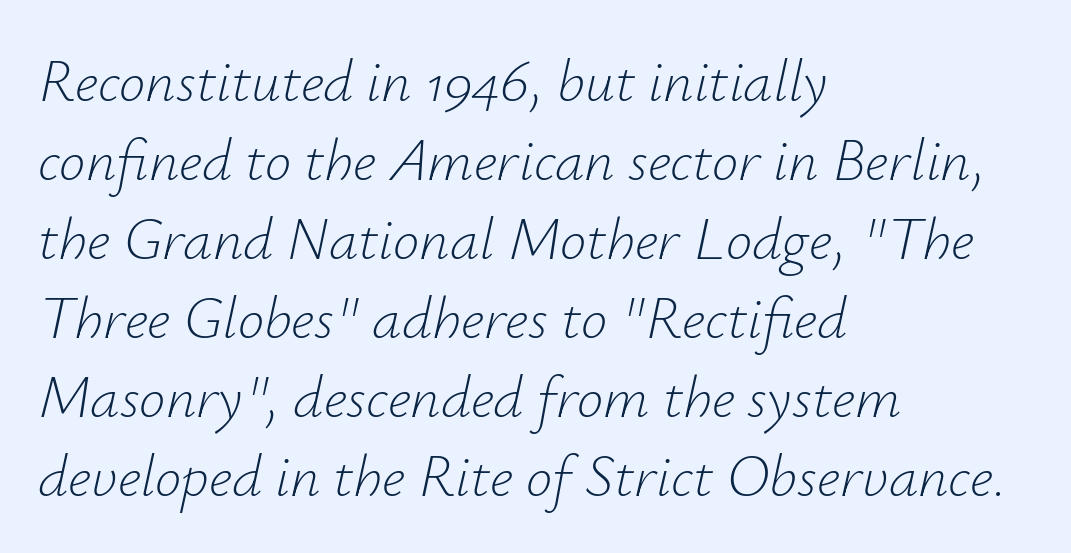
The image shows 59 px light type, italic (leaning right); set left-aligned, normal line spacing (1.34x), normal letter spacing, not underlined; low stroke contrast and a small x-height.
